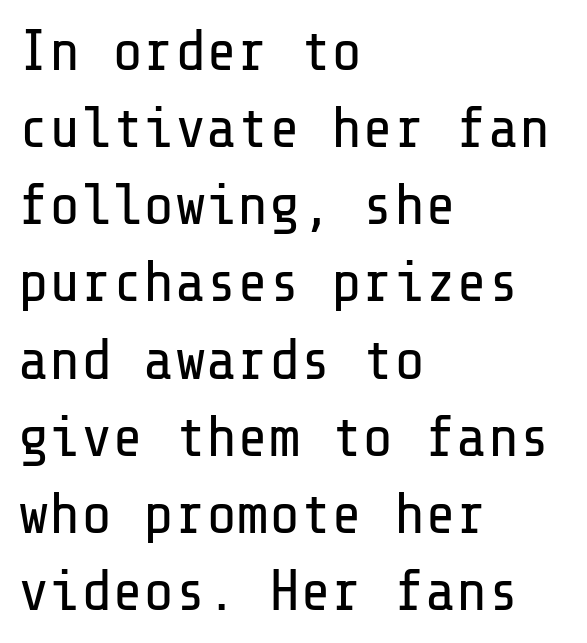
Q: Is the text bold? A: No.
Q: Is the text italic (slanted)? A: No, it is upright.
Q: Is the typeface a serif or a sans-serif typeface? A: Sans-serif.
Q: Is the text underlined? A: No.
Q: How is the paragraph aligned? A: Left-aligned.
Q: Is the spacing between letters normal or unusually wide? A: Normal.
Q: Is the spacing between lines tight, normal or loose? A: Normal.
Q: Width (condensed, normal, or wide)? A: Normal.
Q: Stroke contrast? A: Low.
Q: x-height? A: Medium.
